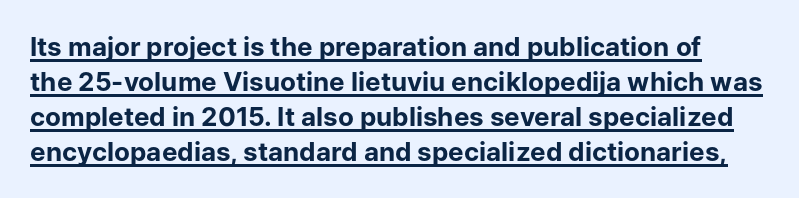
In terms of posture, this sample is upright. Each glyph is drawn with heavy, bold strokes. Has an underline been added? It has. In terms of leading, this rendering sits right in the middle.
